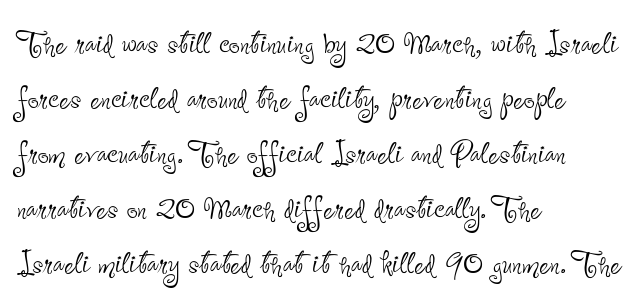
{"serif": "no", "bold": "no", "weight": "thin", "width": "condensed", "stroke_contrast": "low", "x_height": "small", "monospaced": "no", "underline": "no", "align": "left", "line_spacing": "normal", "line_spacing_ratio": 1.41, "letter_spacing": "normal", "letter_spacing_em": 0.0, "glyph_px": 39}
